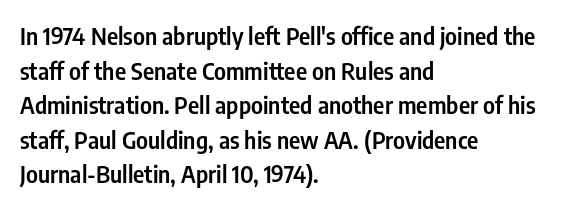
Inter-character spacing is left at the font's built-in metrics. Is there any slant? The stems are plumb. Reading down the block, your eye returns to a fixed left position each line. A semibold gives these letters moderate extra thickness, short of bold.
